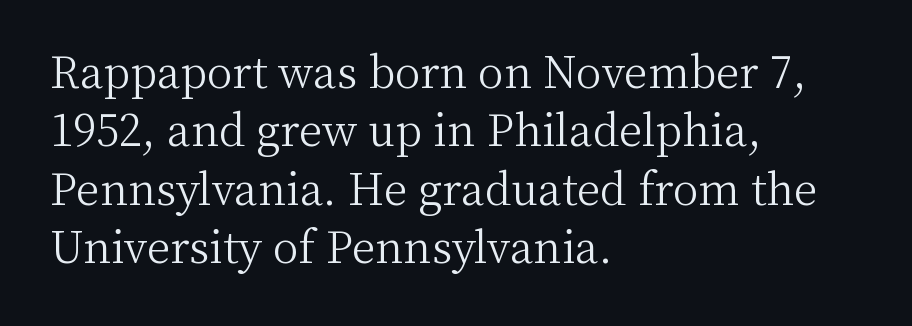
{"serif": "yes", "italic": "no", "bold": "no", "weight": "light", "width": "normal", "stroke_contrast": "medium", "x_height": "medium", "monospaced": "no", "underline": "no", "align": "left", "line_spacing": "normal", "line_spacing_ratio": 1.36, "letter_spacing": "normal", "letter_spacing_em": 0.0, "glyph_px": 43}
